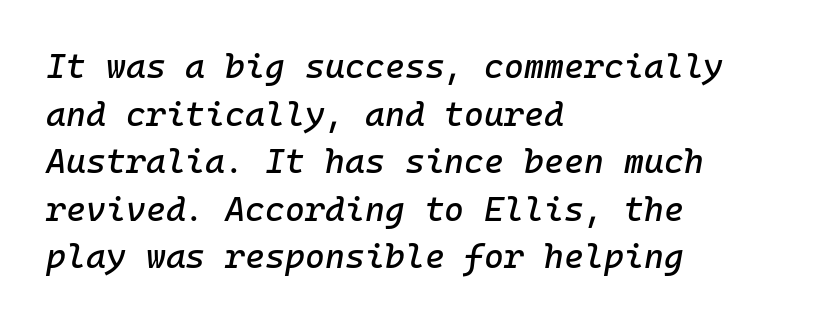
The image shows 34 px text type, italic (leaning right), monospaced; set left-aligned, normal line spacing (1.4x), normal letter spacing, not underlined; low stroke contrast and a medium x-height.
